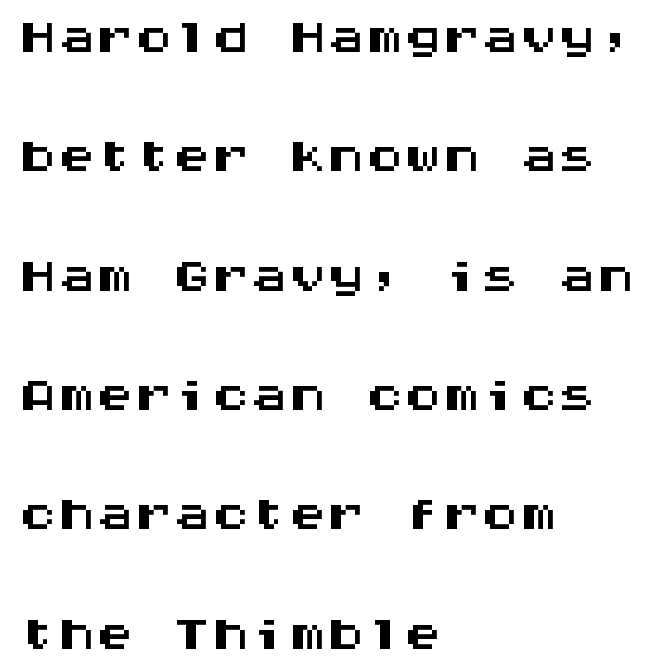
The image shows 77 px wide sans-serif type, upright, monospaced; set left-aligned, normal line spacing (1.55x), normal letter spacing, not underlined; medium stroke contrast and a large x-height.
